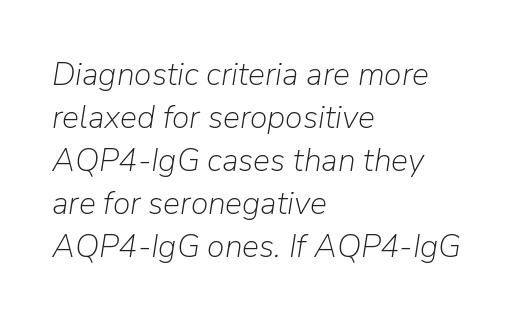
Q: Is the text bold? A: No.
Q: Is the text italic (slanted)? A: Yes, it leans right by about 9 degrees.
Q: Is the text underlined? A: No.
Q: How is the paragraph aligned? A: Left-aligned.
Q: Is the spacing between letters normal or unusually wide? A: Normal.
Q: Is the spacing between lines tight, normal or loose? A: Normal.
Q: Width (condensed, normal, or wide)? A: Normal.
Q: Stroke contrast? A: Low.
Q: x-height? A: Medium.
Q: Monospaced? A: No.
